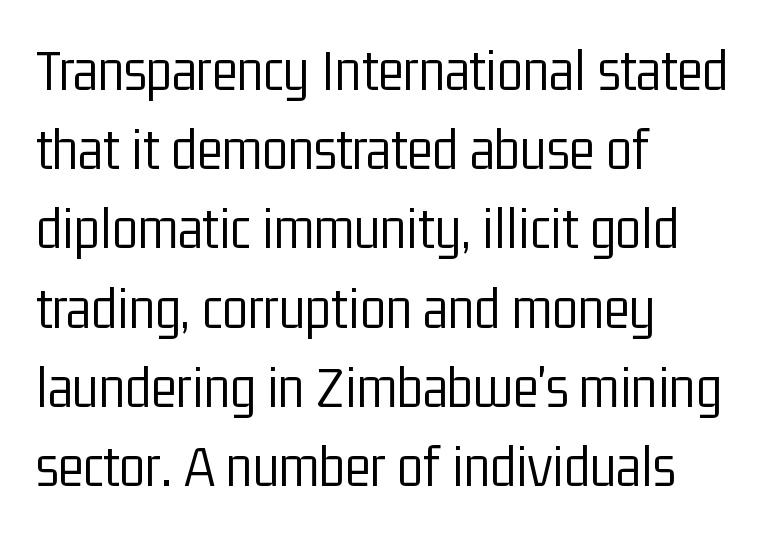
{"serif": "no", "italic": "no", "bold": "no", "weight": "light", "width": "condensed", "stroke_contrast": "low", "x_height": "medium", "monospaced": "no", "underline": "no", "align": "left", "line_spacing": "normal", "line_spacing_ratio": 1.32, "letter_spacing": "normal", "letter_spacing_em": 0.0, "glyph_px": 60}
